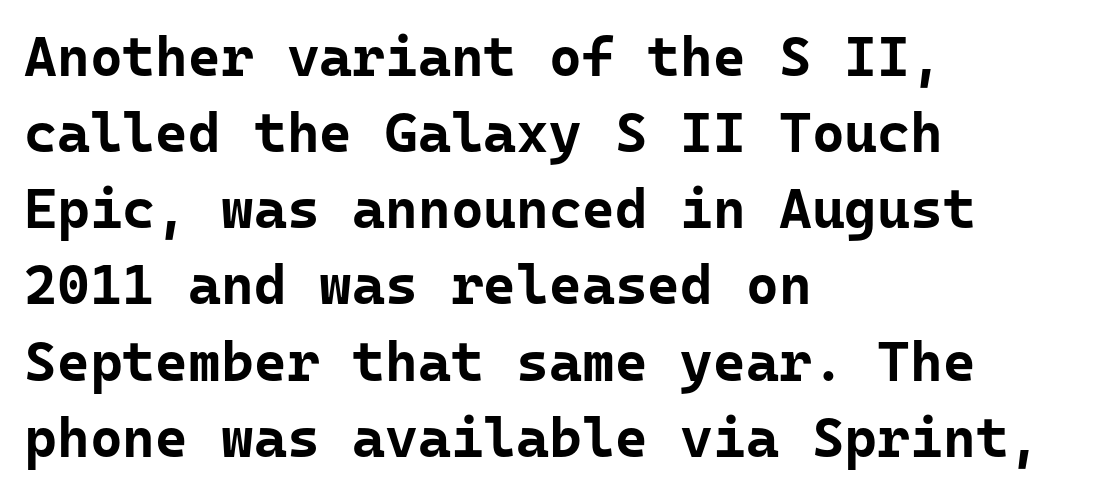
The image shows 56 px bold sans-serif type, upright, monospaced; set left-aligned, normal line spacing (1.36x), normal letter spacing, not underlined; low stroke contrast and a medium x-height.
